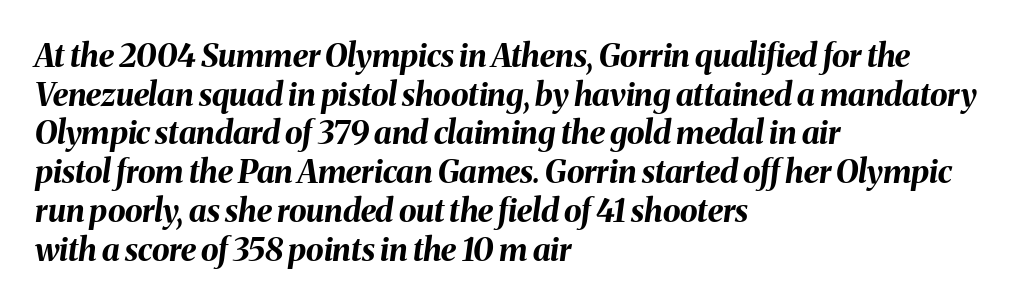
Note the varied advance widths — an 'i' is clearly narrower than an 'm'. The passage shown has conventional tracking throughout. What weight is shown? A full bold with thick strokes. Decoration check: the copy has no underline. Slant detected: the letters are inclined. In CSS terms this would be text-align: left.
